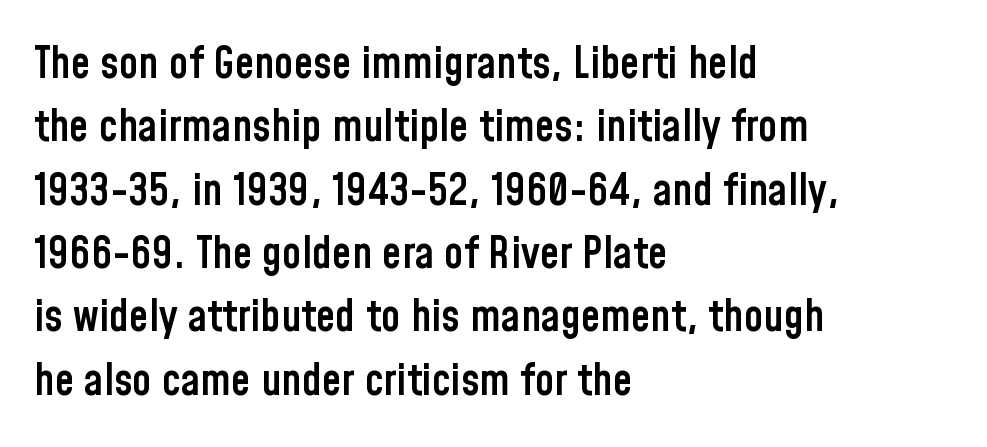
The image shows 44 px semibold, condensed sans-serif type, upright; set left-aligned, normal line spacing (1.44x), normal letter spacing, not underlined; low stroke contrast and a medium x-height.
